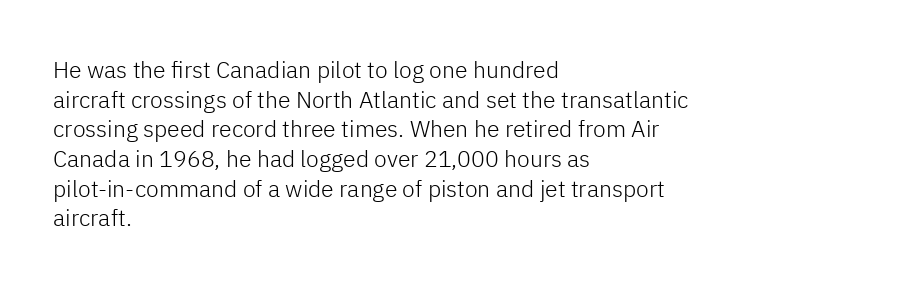
The lines sit at an ordinary, default distance from one another. The rag falls on the right side of this text block. The characters are drawn with everyday or finer stroke widths. Descender tails drop into unmarked territory.
